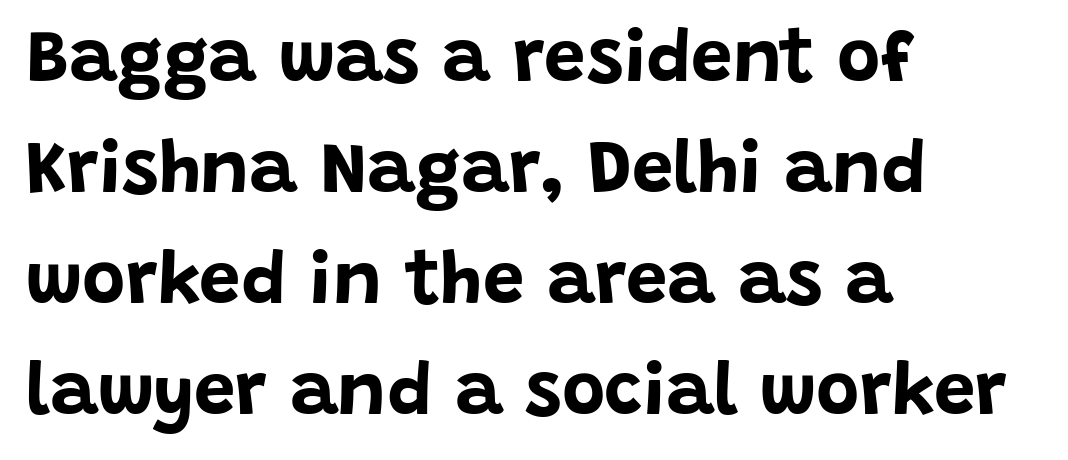
{"serif": "no", "italic": "no", "bold": "yes", "weight": "bold", "width": "normal", "stroke_contrast": "low", "x_height": "large", "monospaced": "no", "underline": "no", "align": "left", "line_spacing": "normal", "line_spacing_ratio": 1.5, "letter_spacing": "normal", "letter_spacing_em": 0.0, "glyph_px": 74}
